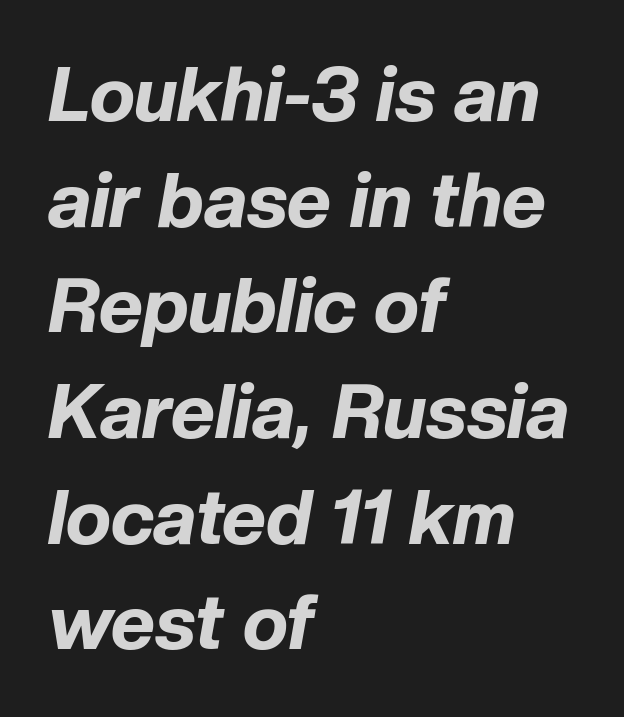
Q: Is the text bold? A: Yes.
Q: Is the text italic (slanted)? A: Yes, it leans right by about 10 degrees.
Q: Is the text underlined? A: No.
Q: How is the paragraph aligned? A: Left-aligned.
Q: Is the spacing between letters normal or unusually wide? A: Normal.
Q: Is the spacing between lines tight, normal or loose? A: Normal.
Q: Width (condensed, normal, or wide)? A: Normal.
Q: Stroke contrast? A: Low.
Q: x-height? A: Medium.
Q: Monospaced? A: No.
